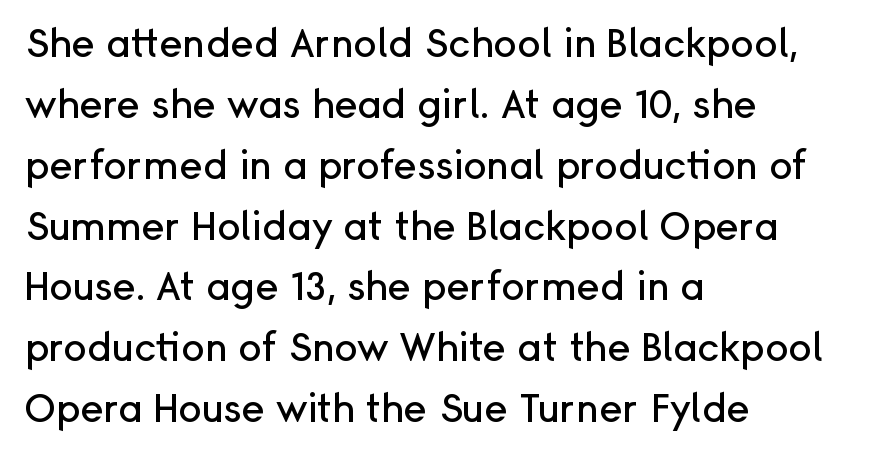
Q: Is the text italic (slanted)? A: No, it is upright.
Q: Is the typeface a serif or a sans-serif typeface? A: Sans-serif.
Q: Is the text underlined? A: No.
Q: How is the paragraph aligned? A: Left-aligned.
Q: Is the spacing between letters normal or unusually wide? A: Normal.
Q: Is the spacing between lines tight, normal or loose? A: Normal.
Q: Width (condensed, normal, or wide)? A: Normal.
Q: Stroke contrast? A: Low.
Q: x-height? A: Medium.
Q: Monospaced? A: No.
